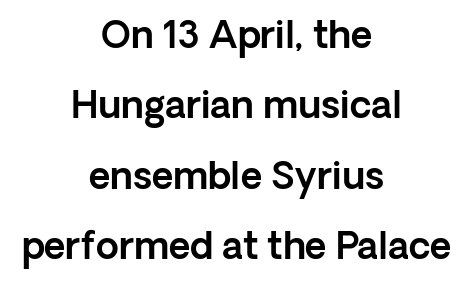
{"serif": "no", "italic": "no", "width": "normal", "x_height": "medium", "monospaced": "no", "underline": "no", "align": "center", "line_spacing": "loose", "line_spacing_ratio": 1.9, "letter_spacing": "normal", "letter_spacing_em": 0.0, "glyph_px": 37}
